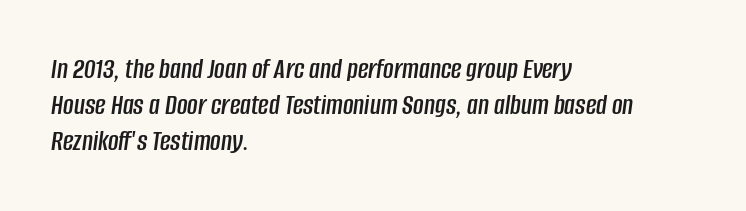
Q: Is the text italic (slanted)? A: Yes, it leans right by about 8 degrees.
Q: Is the text underlined? A: No.
Q: How is the paragraph aligned? A: Left-aligned.
Q: Is the spacing between letters normal or unusually wide? A: Normal.
Q: Is the spacing between lines tight, normal or loose? A: Normal.
Q: Width (condensed, normal, or wide)? A: Condensed.
Q: Stroke contrast? A: Low.
Q: x-height? A: Large.
Q: Monospaced? A: No.
